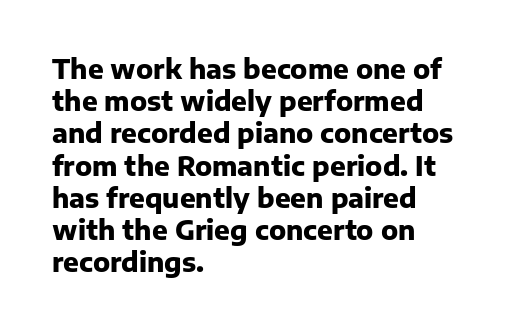
The image shows 26 px bold type, upright; set left-aligned, line spacing 1.24x, normal letter spacing, not underlined.
